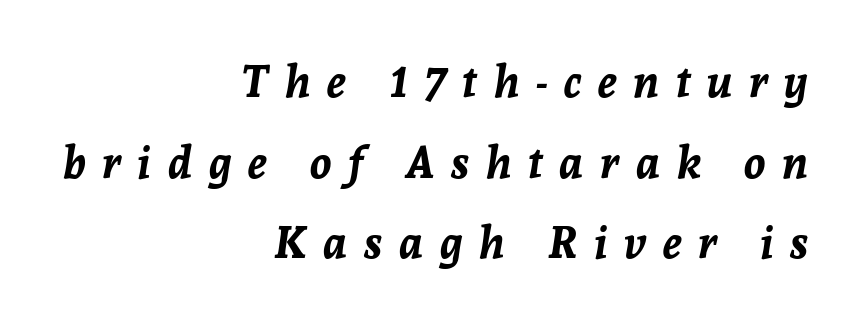
The image shows 44 px bold type, italic (leaning right); set right-aligned, line spacing 1.83x, unusually wide letter spacing (+0.38 em), not underlined; low stroke contrast and a medium x-height.
